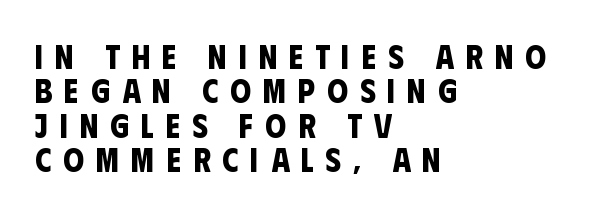
{"serif": "no", "bold": "yes", "weight": "bold", "width": "condensed", "stroke_contrast": "low", "x_height": "large", "monospaced": "no", "underline": "no", "align": "left", "line_spacing": "tight", "line_spacing_ratio": 1.04, "letter_spacing": "wide", "letter_spacing_em": 0.36, "glyph_px": 33}
